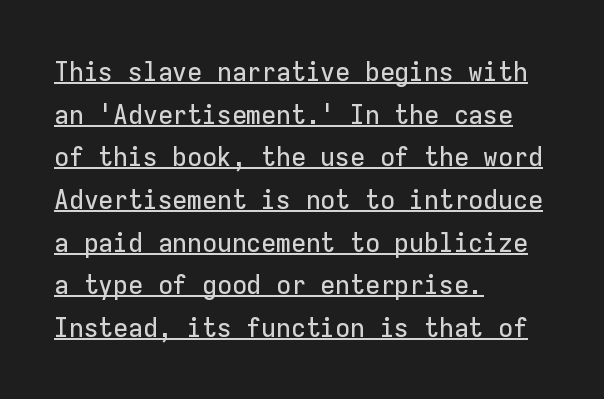
Q: Is the text italic (slanted)? A: No, it is upright.
Q: Is the text underlined? A: Yes.
Q: How is the paragraph aligned? A: Left-aligned.
Q: Is the spacing between letters normal or unusually wide? A: Normal.
Q: Is the spacing between lines tight, normal or loose? A: Normal.
